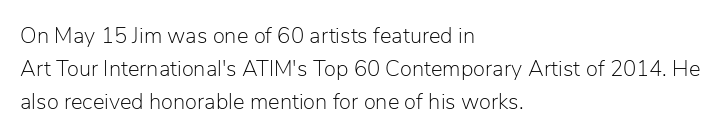
Q: Is the text bold? A: No.
Q: Is the text italic (slanted)? A: No, it is upright.
Q: Is the text underlined? A: No.
Q: How is the paragraph aligned? A: Left-aligned.
Q: Is the spacing between letters normal or unusually wide? A: Normal.
Q: Is the spacing between lines tight, normal or loose? A: Normal.
